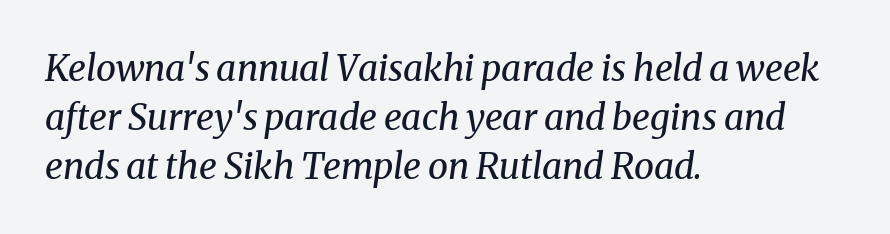
Q: Is the text bold? A: No.
Q: Is the text italic (slanted)? A: Yes, it leans right by about 8 degrees.
Q: Is the typeface a serif or a sans-serif typeface? A: Serif.
Q: Is the text underlined? A: No.
Q: How is the paragraph aligned? A: Left-aligned.
Q: Is the spacing between letters normal or unusually wide? A: Normal.
Q: Is the spacing between lines tight, normal or loose? A: Normal.
Q: Width (condensed, normal, or wide)? A: Normal.
Q: Stroke contrast? A: Medium.
Q: x-height? A: Medium.
Q: Monospaced? A: No.
